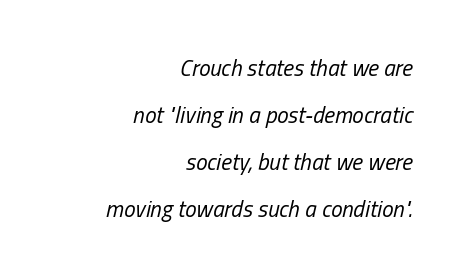
The image shows 23 px text type, italic (leaning right); set right-aligned, loose line spacing (2.05x), normal letter spacing, not underlined.
